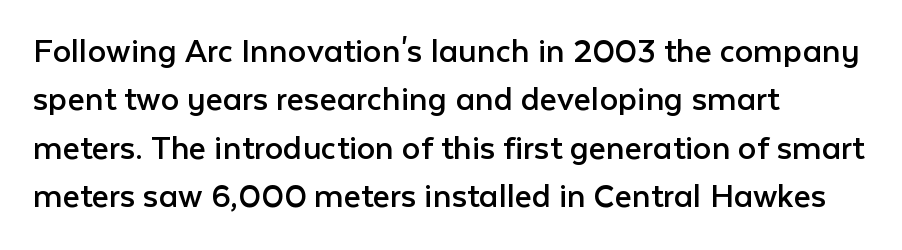
The image shows 37 px regular-weight sans-serif type, upright; set left-aligned, normal line spacing (1.31x), normal letter spacing, not underlined; low stroke contrast and a medium x-height.
